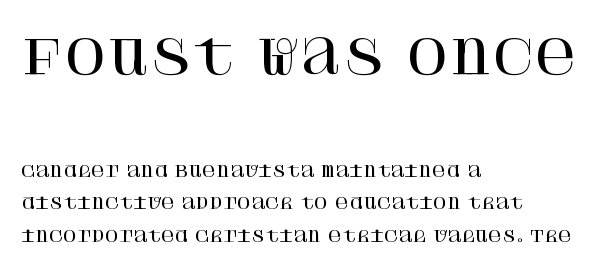
Does the lettering tilt? It doesn't — this is upright. Here the glyphs are tracked normally, forming tight word shapes. If you measured baseline to baseline, you'd find a long distance. In this sample the first text group is rendered at the bigger scale. The typeface chosen for these lines features serifs.
